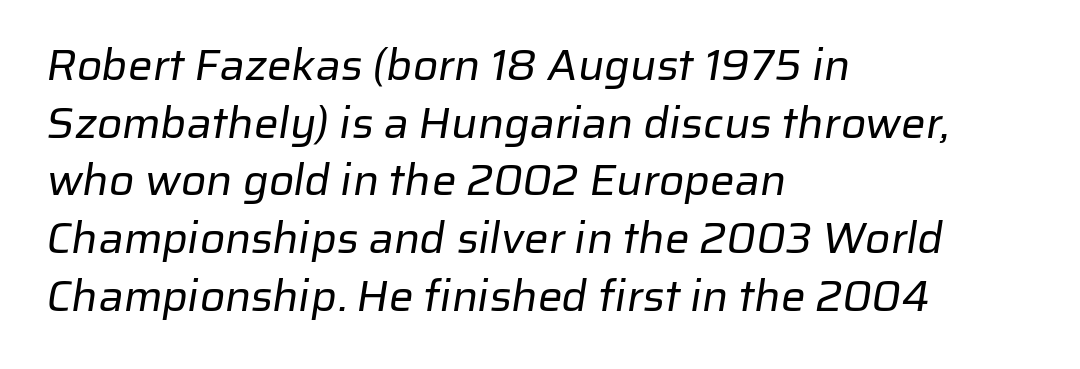
Q: Is the text bold? A: No.
Q: Is the typeface a serif or a sans-serif typeface? A: Sans-serif.
Q: Is the text underlined? A: No.
Q: How is the paragraph aligned? A: Left-aligned.
Q: Is the spacing between letters normal or unusually wide? A: Normal.
Q: Is the spacing between lines tight, normal or loose? A: Normal.
Q: Width (condensed, normal, or wide)? A: Normal.
Q: Stroke contrast? A: Low.
Q: x-height? A: Medium.
Q: Monospaced? A: No.
